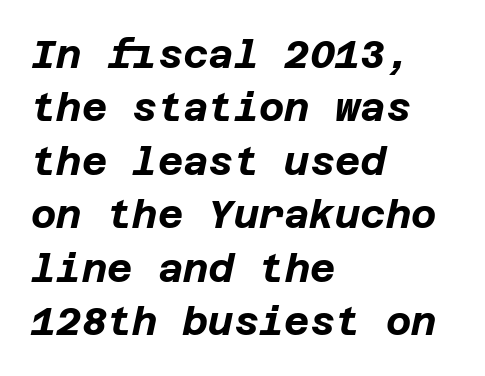
{"italic": "yes", "lean": "right", "slant_degrees": 12, "bold": "yes", "weight": "bold", "width": "normal", "stroke_contrast": "low", "x_height": "large", "underline": "no", "align": "left", "line_spacing": "normal", "line_spacing_ratio": 1.37, "letter_spacing": "normal", "letter_spacing_em": 0.0, "glyph_px": 39}
